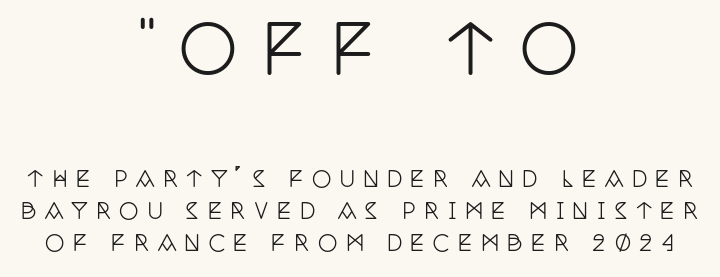
This sample uses an upright cut, with every glyph sitting square on the baseline. Does extra space separate the letters? Yes, quite a lot of it. Is the block centered? Yes — each line is placed symmetrically about the middle. The strip under each line holds only bare page. The letters carry serifs — small finishing strokes at the ends of their stems. Note: larger setting up top, smaller setting below.
